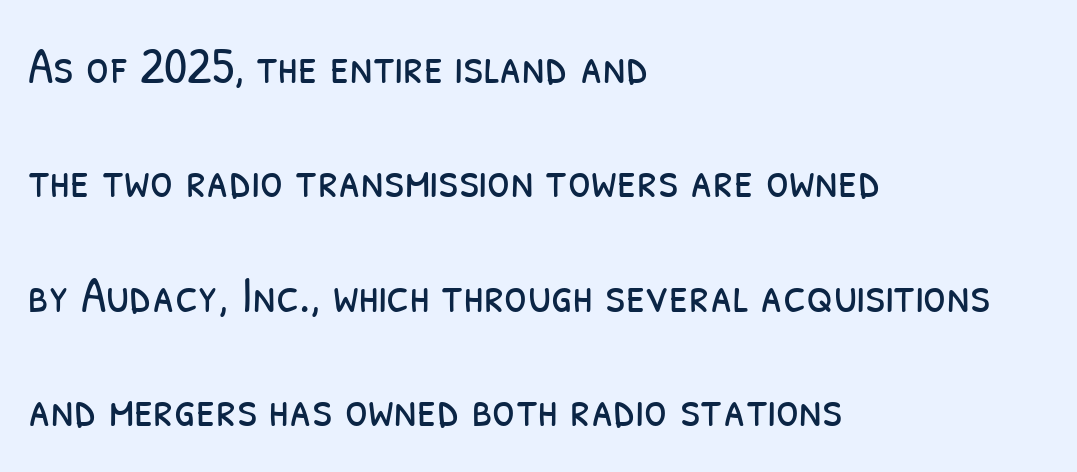
{"serif": "no", "bold": "no", "weight": "light", "width": "condensed", "stroke_contrast": "low", "x_height": "medium", "monospaced": "no", "underline": "no", "align": "left", "line_spacing": "loose", "line_spacing_ratio": 2.2, "letter_spacing": "normal", "letter_spacing_em": 0.0, "glyph_px": 52}
